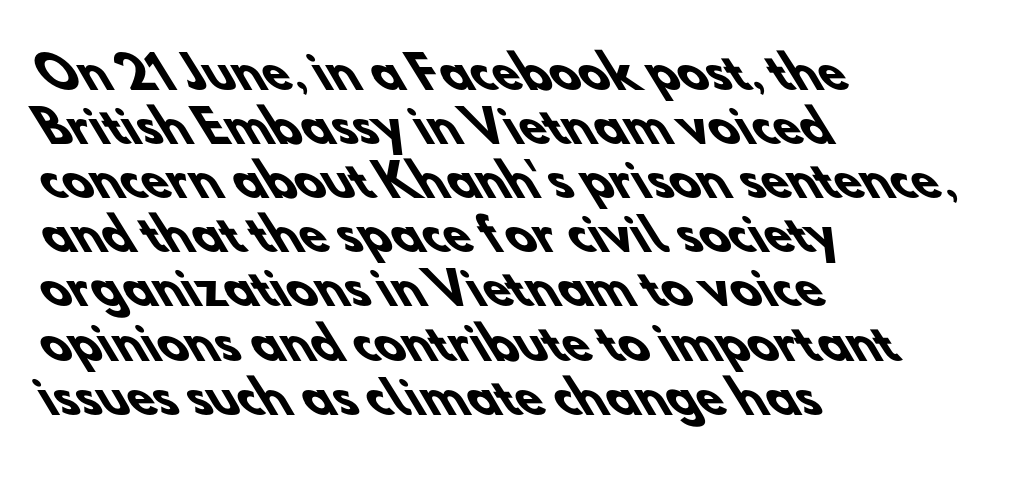
Caption: standard tracking, unaltered. Descender tails drop into unmarked territory. Type style note: lacks serifs. Each letter keeps its own natural width here, so spacing adapts to shape. Line starts are locked; line ends wander.
